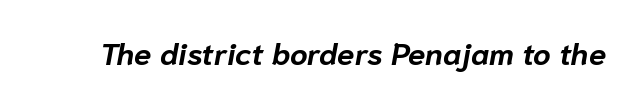
The image shows 31 px bold type, italic (leaning right); set normal letter spacing, not underlined; low stroke contrast and a medium x-height.
